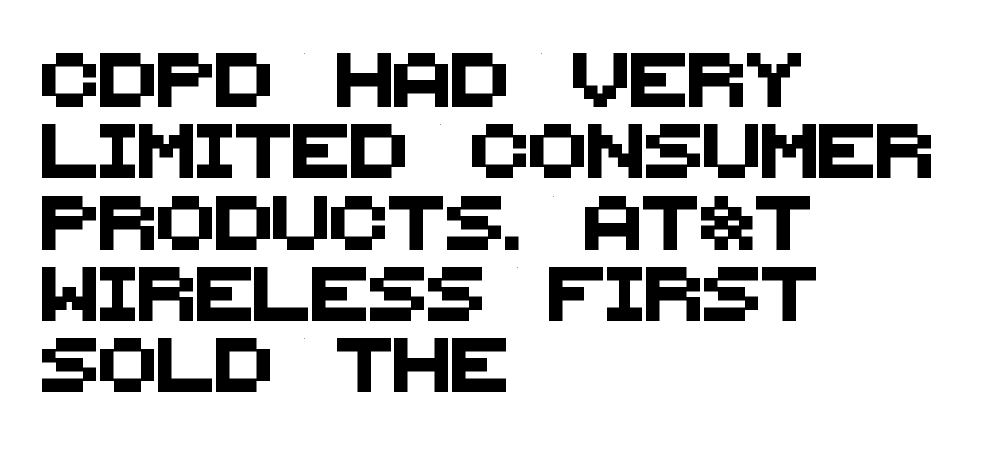
The text block is weighted toward the left margin, trailing off unevenly rightward. Just letters on the line, the space beneath them empty. Does the type have serifs? No, each stem ends abruptly. Short note: letters normally spaced. You could not count columns in this text — the font is proportionally spaced.
